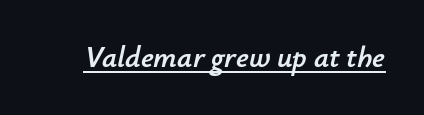
The image shows 30 px text type, italic (leaning right); set normal letter spacing, underlined; low stroke contrast and a small x-height.
